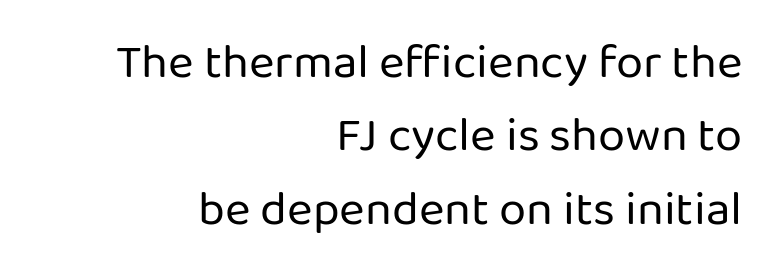
{"serif": "no", "italic": "no", "bold": "no", "weight": "regular", "width": "normal", "stroke_contrast": "low", "x_height": "medium", "monospaced": "no", "underline": "no", "align": "right", "line_spacing": "normal", "line_spacing_ratio": 1.5, "letter_spacing": "normal", "letter_spacing_em": 0.0, "glyph_px": 49}
